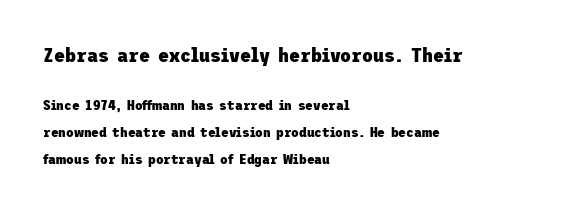
{"italic": "no", "bold": "yes", "underline": "no", "align": "left", "line_spacing": "loose", "line_spacing_ratio": 1.91, "letter_spacing": "normal", "letter_spacing_em": 0.0, "larger_block": "first", "size_ratio": 1.43, "glyph_px": 20}
